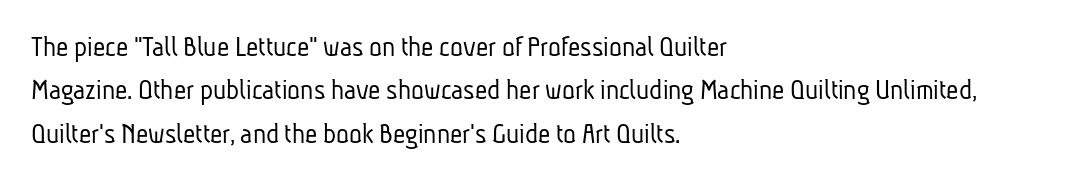
Q: Is the text bold? A: No.
Q: Is the typeface a serif or a sans-serif typeface? A: Sans-serif.
Q: Is the text underlined? A: No.
Q: How is the paragraph aligned? A: Left-aligned.
Q: Is the spacing between letters normal or unusually wide? A: Normal.
Q: Is the spacing between lines tight, normal or loose? A: Normal.
Q: Width (condensed, normal, or wide)? A: Condensed.
Q: Stroke contrast? A: Low.
Q: x-height? A: Medium.
Q: Monospaced? A: No.
